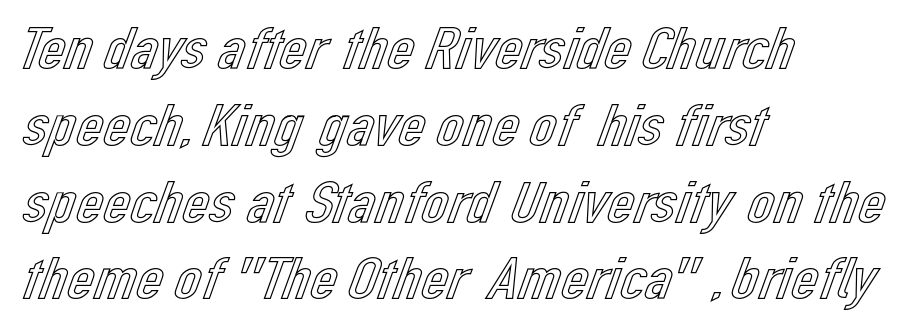
{"width": "normal", "x_height": "medium", "monospaced": "no", "underline": "no", "align": "left", "line_spacing": "normal", "line_spacing_ratio": 1.28, "letter_spacing": "normal", "letter_spacing_em": 0.0, "glyph_px": 60}
